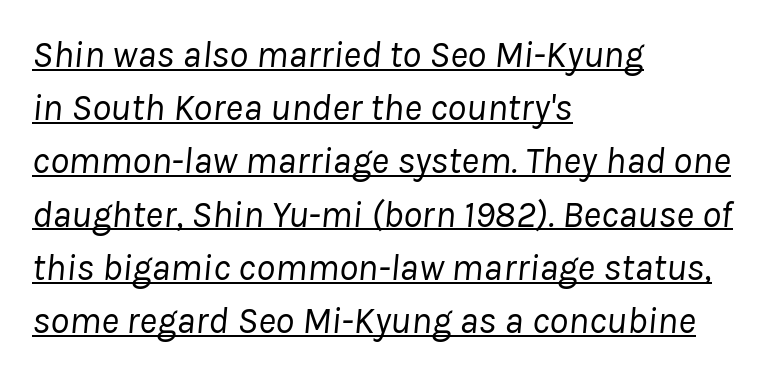
Notice how descenders clear the ascenders below comfortably — that's standard leading. Look at the tracking — it's just the regular setting, nothing added. Casual observation: everything's shoved over to the left. Every character sits at an angle, as italics do. Is this a fixed-width face? No — the glyphs have proportional, varying widths.
